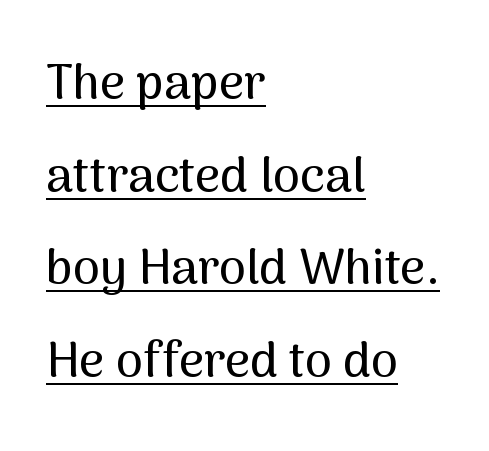
{"serif": "no", "italic": "no", "width": "normal", "stroke_contrast": "medium", "x_height": "medium", "monospaced": "no", "underline": "yes", "align": "left", "line_spacing_ratio": 1.89, "letter_spacing": "normal", "letter_spacing_em": 0.0, "glyph_px": 49}
